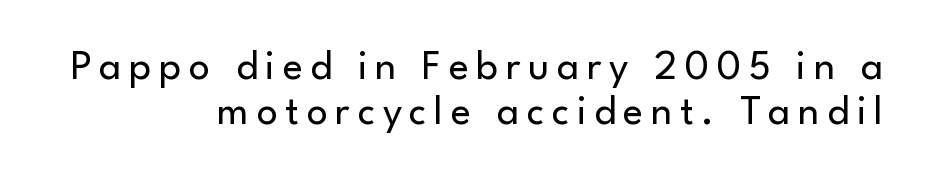
Q: Is the text bold? A: No.
Q: Is the text italic (slanted)? A: No, it is upright.
Q: Is the typeface a serif or a sans-serif typeface? A: Sans-serif.
Q: Is the text underlined? A: No.
Q: How is the paragraph aligned? A: Right-aligned.
Q: Is the spacing between lines tight, normal or loose? A: Tight.
Q: Width (condensed, normal, or wide)? A: Normal.
Q: Stroke contrast? A: Low.
Q: x-height? A: Small.
Q: Monospaced? A: No.
